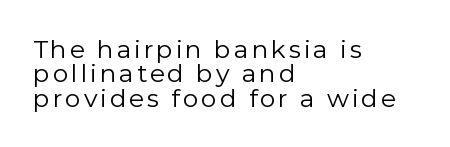
Q: Is the text bold? A: No.
Q: Is the text italic (slanted)? A: No, it is upright.
Q: Is the text underlined? A: No.
Q: How is the paragraph aligned? A: Left-aligned.
Q: Is the spacing between lines tight, normal or loose? A: Tight.
